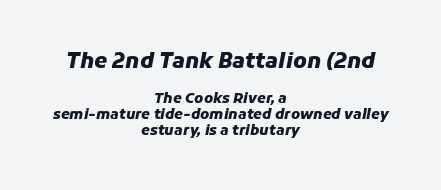
Q: Is the text bold? A: Yes.
Q: Is the text italic (slanted)? A: Yes, it leans right by about 11 degrees.
Q: Is the text underlined? A: No.
Q: How is the paragraph aligned? A: Centered.
Q: Is the spacing between letters normal or unusually wide? A: Normal.
Q: Is the spacing between lines tight, normal or loose? A: Tight.
Q: Which block of text is set in a larger size, the first (top) or the second (bottom)? A: The first (top) one.
